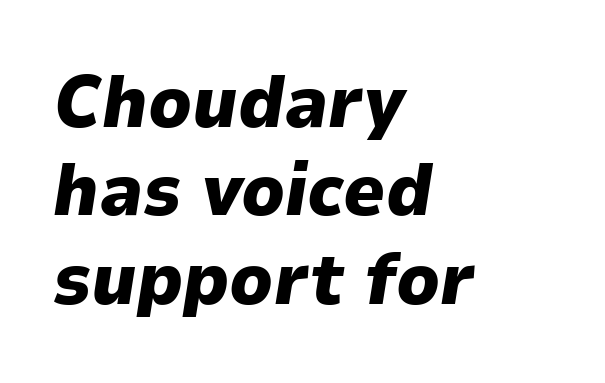
The image shows 73 px heavy type, italic (leaning right); set left-aligned, line spacing 1.21x, normal letter spacing, not underlined; low stroke contrast and a medium x-height.
